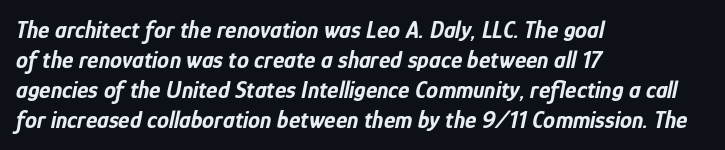
Q: Is the text bold? A: Yes.
Q: Is the text italic (slanted)? A: Yes, it leans right by about 12 degrees.
Q: Is the text underlined? A: No.
Q: How is the paragraph aligned? A: Left-aligned.
Q: Is the spacing between letters normal or unusually wide? A: Normal.
Q: Is the spacing between lines tight, normal or loose? A: Normal.
